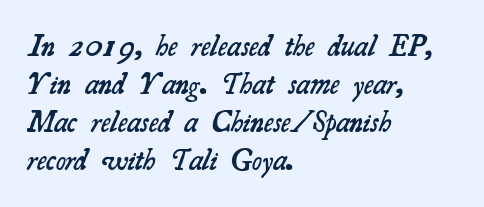
Q: Is the text bold? A: Semi-bold.
Q: Is the typeface a serif or a sans-serif typeface? A: Serif.
Q: Is the text underlined? A: No.
Q: How is the paragraph aligned? A: Left-aligned.
Q: Is the spacing between letters normal or unusually wide? A: Normal.
Q: Is the spacing between lines tight, normal or loose? A: Normal.
Q: Width (condensed, normal, or wide)? A: Normal.
Q: Stroke contrast? A: Medium.
Q: x-height? A: Small.
Q: Monospaced? A: No.
